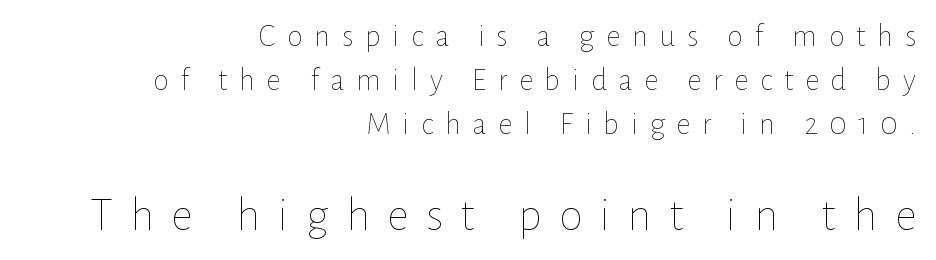
{"italic": "no", "bold": "no", "weight": "thin", "width": "normal", "stroke_contrast": "low", "x_height": "medium", "monospaced": "no", "underline": "no", "align": "right", "line_spacing": "normal", "line_spacing_ratio": 1.38, "letter_spacing": "wide", "letter_spacing_em": 0.36, "larger_block": "second", "size_ratio": 1.5, "glyph_px": 48}
